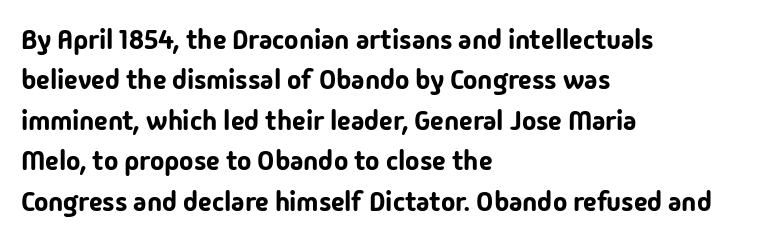
The image shows 27 px text type, upright; set left-aligned, normal line spacing (1.5x), normal letter spacing, not underlined.
